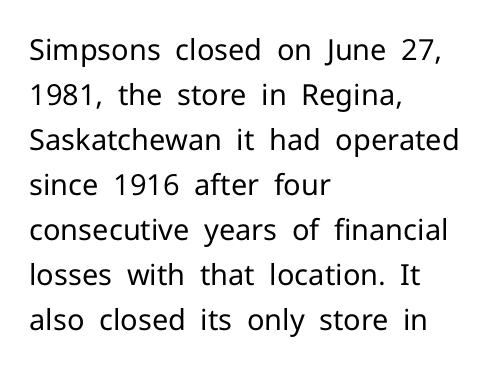
{"serif": "no", "italic": "no", "bold": "no", "weight": "regular", "width": "normal", "stroke_contrast": "low", "x_height": "medium", "monospaced": "no", "underline": "no", "align": "left", "line_spacing": "normal", "line_spacing_ratio": 1.55, "letter_spacing": "normal", "letter_spacing_em": 0.0, "glyph_px": 29}
